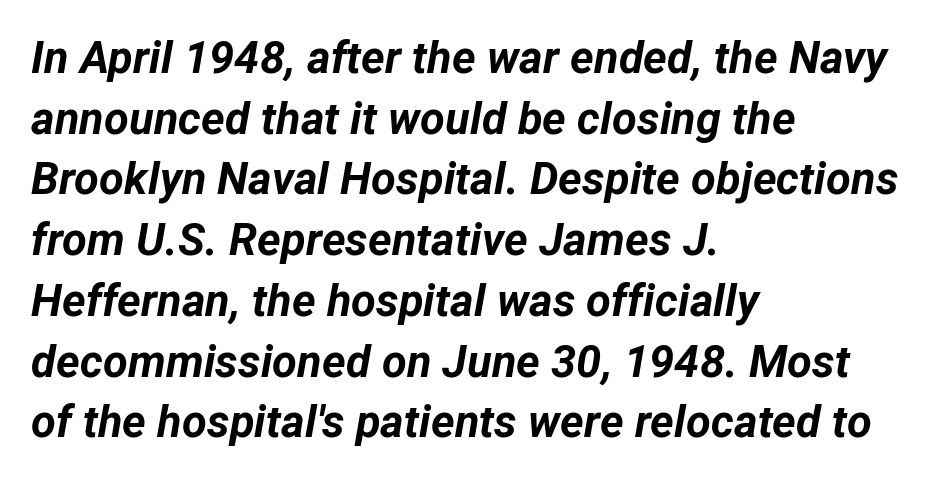
Q: Is the text bold? A: Yes.
Q: Is the text italic (slanted)? A: Yes, it leans right by about 12 degrees.
Q: Is the text underlined? A: No.
Q: How is the paragraph aligned? A: Left-aligned.
Q: Is the spacing between letters normal or unusually wide? A: Normal.
Q: Is the spacing between lines tight, normal or loose? A: Normal.
Q: Width (condensed, normal, or wide)? A: Normal.
Q: Stroke contrast? A: Low.
Q: x-height? A: Medium.
Q: Monospaced? A: No.
